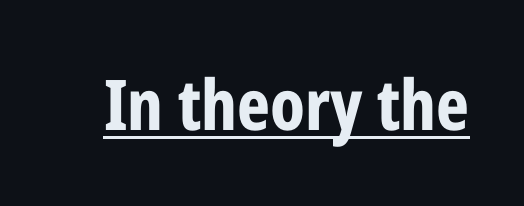
{"serif": "no", "italic": "no", "bold": "yes", "weight": "bold", "width": "condensed", "stroke_contrast": "low", "x_height": "medium", "monospaced": "no", "underline": "yes", "letter_spacing": "normal", "letter_spacing_em": 0.0, "glyph_px": 70}
